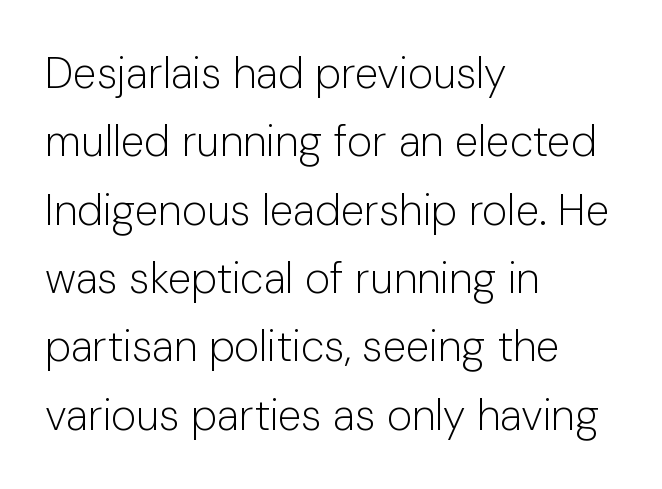
The image shows 43 px light sans-serif type, upright; set left-aligned, normal line spacing (1.59x), normal letter spacing, not underlined; low stroke contrast and a medium x-height.
